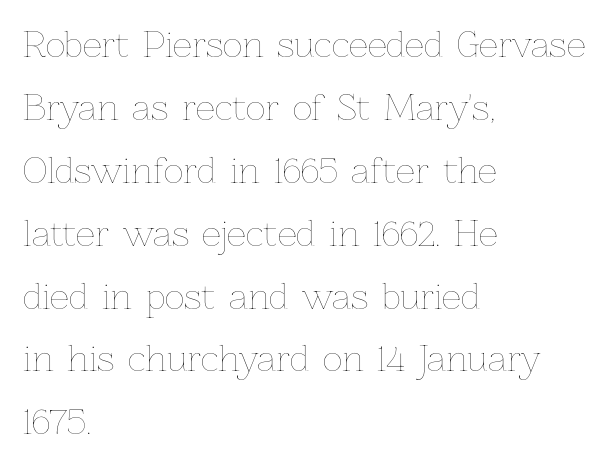
Rule under the text: the space is simply empty. Here the designer chose a conventional face with non-uniform glyph widths. Layout note: lines flush left. The font is comparable to plain body text, perhaps lighter.
